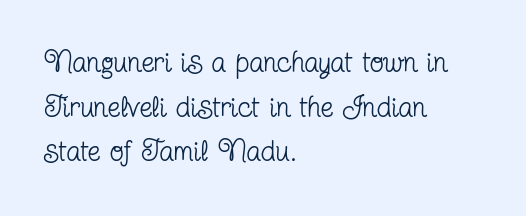
{"serif": "yes", "italic": "no", "bold": "no", "weight": "regular", "width": "condensed", "stroke_contrast": "low", "x_height": "medium", "monospaced": "no", "underline": "no", "align": "left", "line_spacing": "normal", "line_spacing_ratio": 1.54, "letter_spacing": "normal", "letter_spacing_em": 0.0, "glyph_px": 29}
